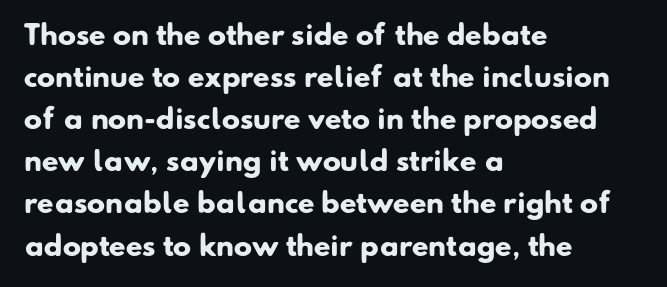
{"bold": "yes", "underline": "no", "align": "left", "line_spacing": "normal", "line_spacing_ratio": 1.56, "letter_spacing": "normal", "letter_spacing_em": 0.0, "glyph_px": 27}
